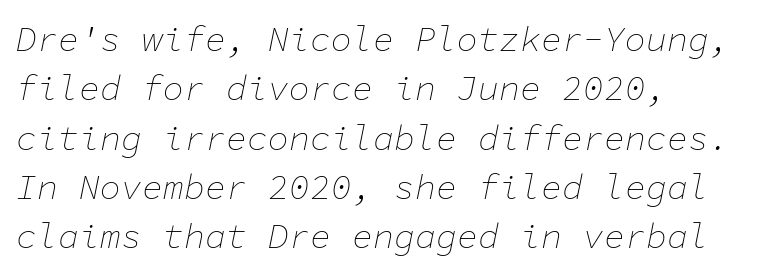
The image shows 35 px thin type, italic (leaning right), monospaced; set left-aligned, normal line spacing (1.41x), normal letter spacing, not underlined; low stroke contrast and a medium x-height.
